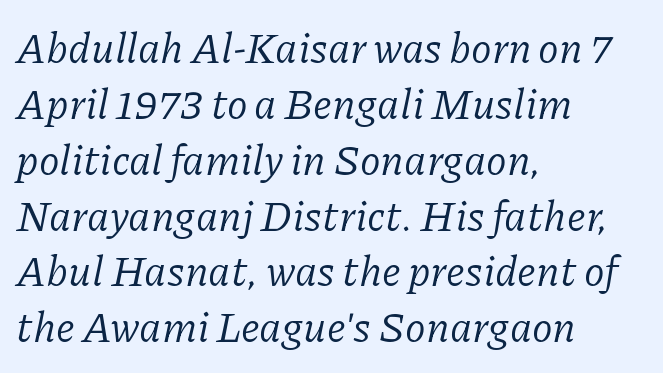
The gaps between neighbouring characters are ordinary and unremarkable. Font category for this specimen: serif. You can tell it's italic because the verticals aren't actually vertical. Nothing heavy about these letters — not bold at all. Students, observe: this is what conventionally led text looks like.
